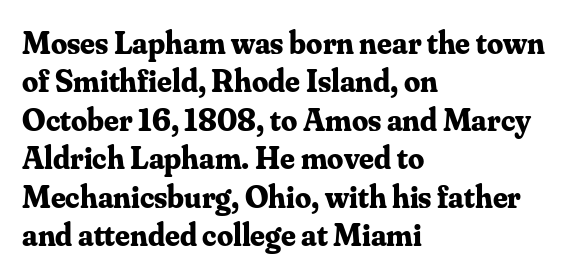
Q: Is the text bold? A: Yes.
Q: Is the text italic (slanted)? A: No, it is upright.
Q: Is the typeface a serif or a sans-serif typeface? A: Serif.
Q: Is the text underlined? A: No.
Q: How is the paragraph aligned? A: Left-aligned.
Q: Is the spacing between letters normal or unusually wide? A: Normal.
Q: Width (condensed, normal, or wide)? A: Normal.
Q: Stroke contrast? A: Medium.
Q: x-height? A: Small.
Q: Monospaced? A: No.
